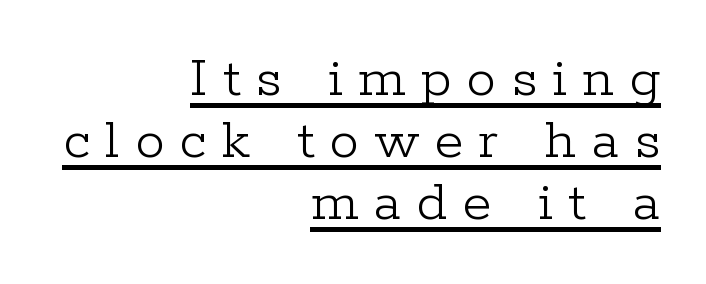
Q: Is the text bold? A: No.
Q: Is the text italic (slanted)? A: No, it is upright.
Q: Is the typeface a serif or a sans-serif typeface? A: Serif.
Q: Is the text underlined? A: Yes.
Q: How is the paragraph aligned? A: Right-aligned.
Q: Is the spacing between letters normal or unusually wide? A: Unusually wide.
Q: Is the spacing between lines tight, normal or loose? A: Tight.
Q: Width (condensed, normal, or wide)? A: Normal.
Q: Stroke contrast? A: Low.
Q: x-height? A: Medium.
Q: Monospaced? A: No.
